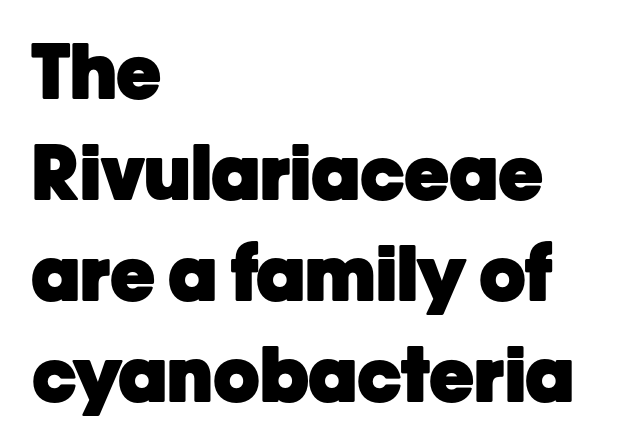
Every letter is thick-stroked: bold, no question. Regular leading. The type is set solid horizontally, with unmodified tracking. Glance below the letters and you will spot only blank space. These lines are rendered in a variable-pitch font. Does the copy run flush right? No — it runs flush left.
